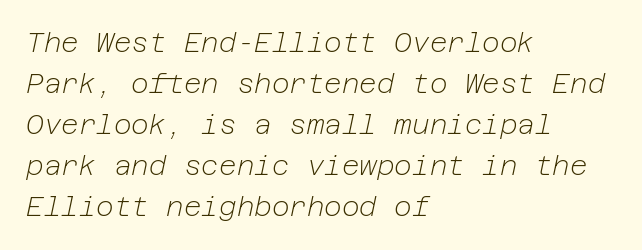
{"italic": "yes", "lean": "right", "slant_degrees": 12, "bold": "no", "underline": "no", "align": "left", "line_spacing": "normal", "line_spacing_ratio": 1.52, "letter_spacing": "normal", "letter_spacing_em": 0.0, "glyph_px": 27}
